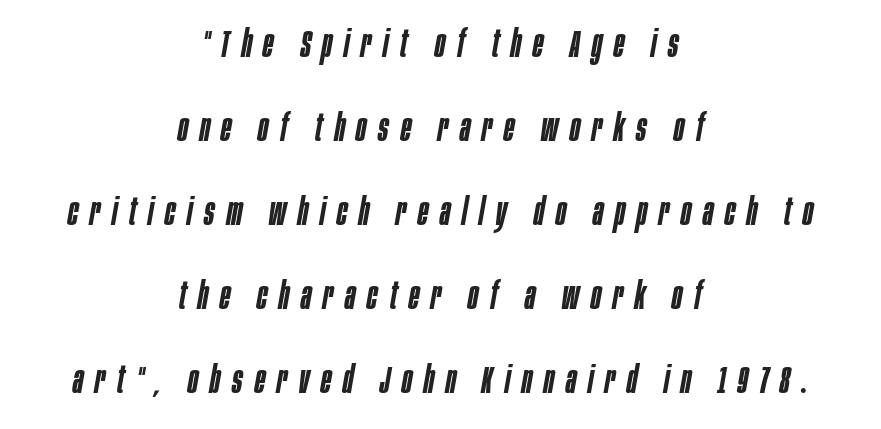
Q: Is the text bold? A: Semi-bold.
Q: Is the text italic (slanted)? A: Yes, it leans right by about 10 degrees.
Q: Is the text underlined? A: No.
Q: How is the paragraph aligned? A: Centered.
Q: Is the spacing between letters normal or unusually wide? A: Unusually wide.
Q: Is the spacing between lines tight, normal or loose? A: Loose.
Q: Width (condensed, normal, or wide)? A: Condensed.
Q: Stroke contrast? A: Low.
Q: x-height? A: Large.
Q: Monospaced? A: No.
